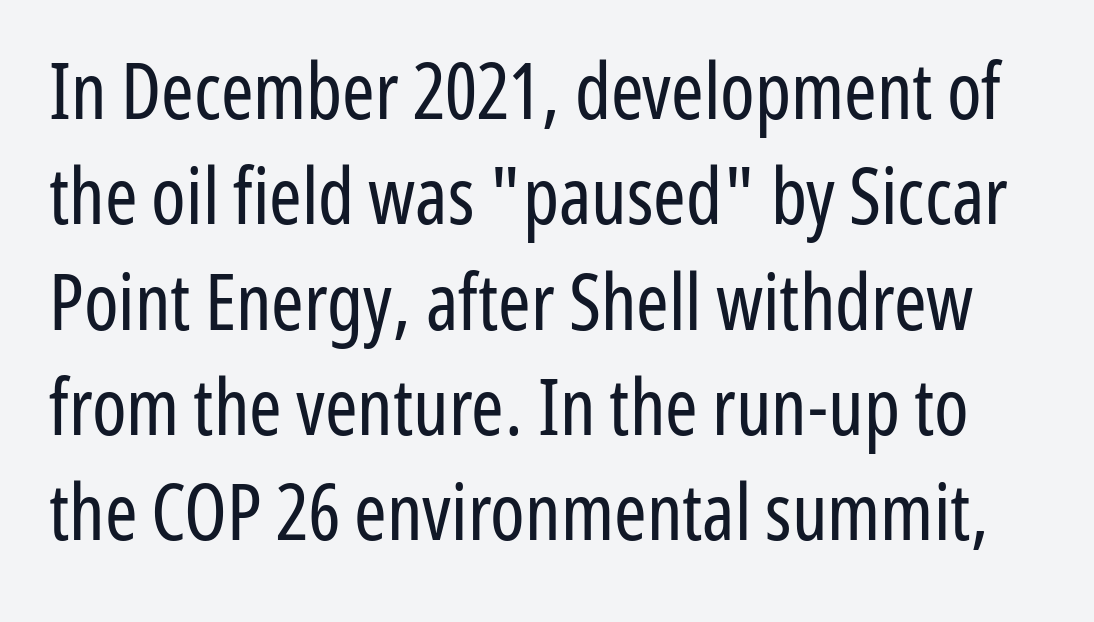
The font sits on the lighter half of the weight spectrum, regular included. Beneath every word, the page is bare. Grotesque or geometric, the face here clearly has no serifs. Summary of vertical rhythm: regular, with standard interline spacing. The font's upright variant was chosen for this text.
